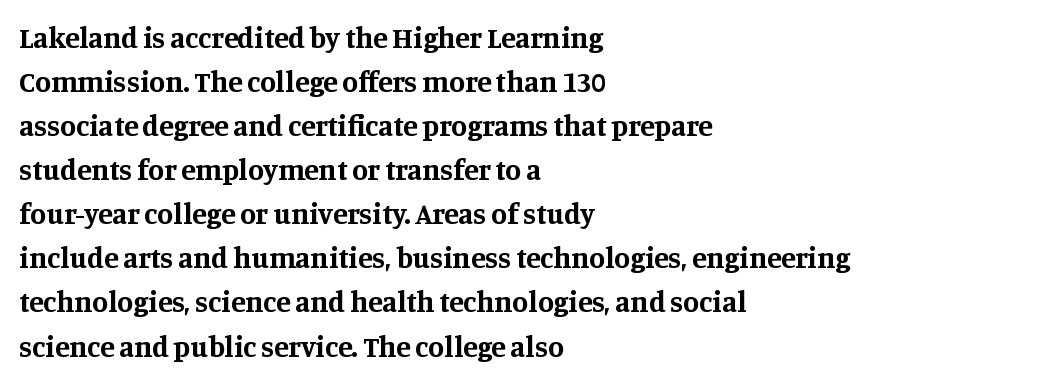
Weight: bold. Short note: letters normally spaced. Spacing verdict: proportional, widths tailored to each character. To sum up the face: it has serifs. The passage shown stacks its lines at a standard gap. The foot of each line stays bare and open.
